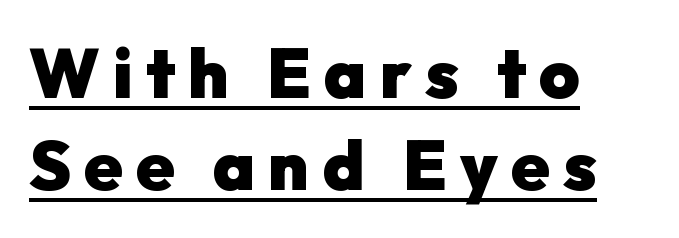
These lines are rendered in a variable-pitch font. Decoration check: the copy is underlined. Designer's note — italics off, roman on. In terms of letterform style, serifs are entirely absent.
